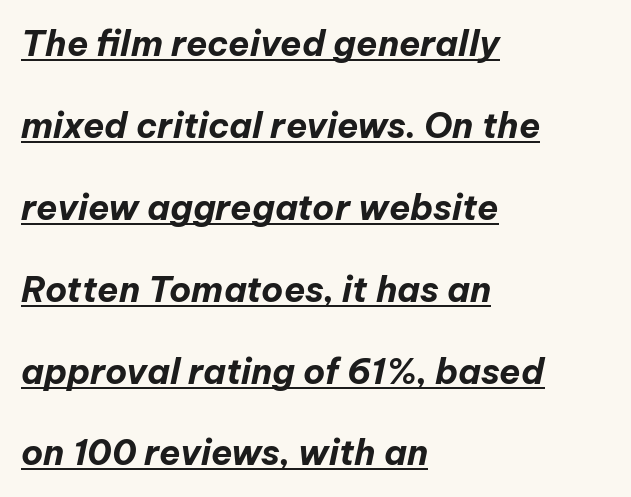
{"italic": "yes", "lean": "right", "slant_degrees": 12, "bold": "yes", "weight": "bold", "width": "normal", "stroke_contrast": "low", "x_height": "medium", "monospaced": "no", "underline": "yes", "align": "left", "line_spacing": "loose", "line_spacing_ratio": 2.34, "letter_spacing": "normal", "letter_spacing_em": 0.0, "glyph_px": 35}
